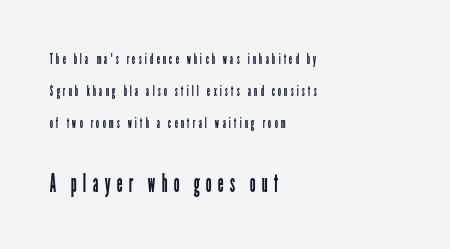
Q: Is the text bold? A: No.
Q: Is the text italic (slanted)? A: No, it is upright.
Q: Is the text underlined? A: No.
Q: How is the paragraph aligned? A: Left-aligned.
Q: Is the spacing between letters normal or unusually wide? A: Unusually wide.
Q: Is the spacing between lines tight, normal or loose? A: Loose.
Q: Which block of text is set in a larger size, the first (top) or the second (bottom)? A: The second (bottom) one.
